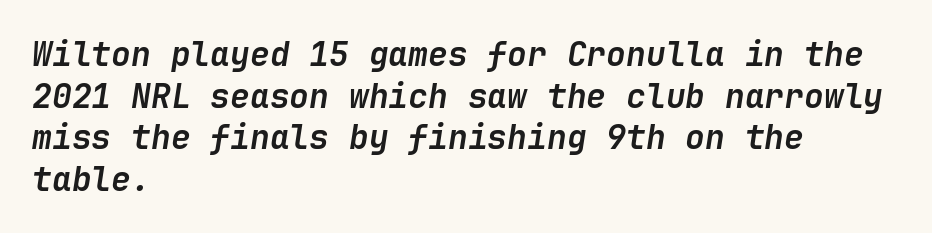
{"italic": "yes", "lean": "right", "slant_degrees": 9, "bold": "yes", "weight": "semibold", "width": "normal", "stroke_contrast": "low", "x_height": "medium", "underline": "no", "align": "left", "line_spacing": "normal", "line_spacing_ratio": 1.26, "letter_spacing": "normal", "letter_spacing_em": 0.0, "glyph_px": 33}
